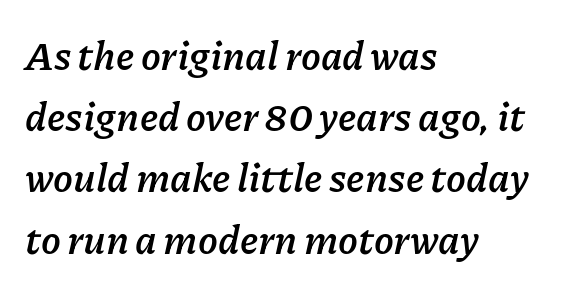
The image shows 40 px semibold type, italic (leaning right); set left-aligned, normal line spacing (1.53x), normal letter spacing, not underlined; low stroke contrast and a medium x-height.
